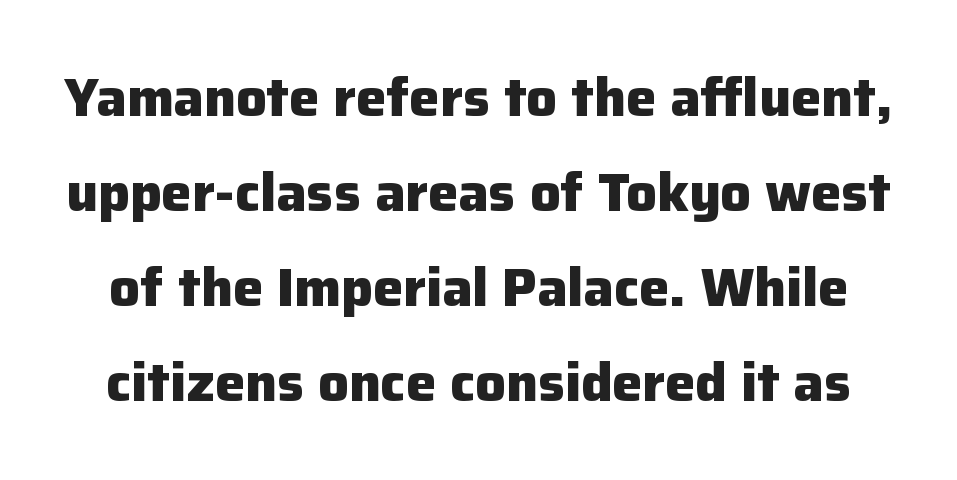
A typesetter would mark this as roman, not italic. This sample has the flowing, uneven cadence of proportional lettering. The letters carry no serifs — their stems end cleanly without finishing strokes. These lines keep a tight, regular rhythm from letter to letter. Lines of text with bare space underneath. Typesetter's note: full bold, strokes at maximum text heaviness.
